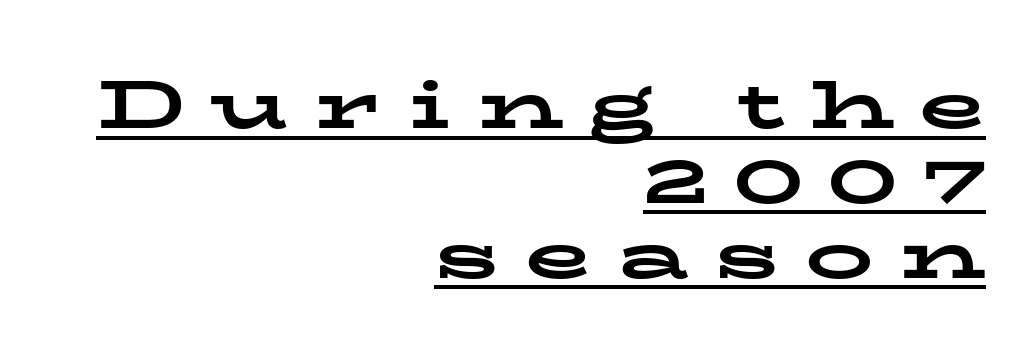
Q: Is the text bold? A: Yes.
Q: Is the text italic (slanted)? A: No, it is upright.
Q: Is the typeface a serif or a sans-serif typeface? A: Serif.
Q: Is the text underlined? A: Yes.
Q: How is the paragraph aligned? A: Right-aligned.
Q: Is the spacing between letters normal or unusually wide? A: Unusually wide.
Q: Is the spacing between lines tight, normal or loose? A: Tight.
Q: Width (condensed, normal, or wide)? A: Wide.
Q: Stroke contrast? A: Low.
Q: x-height? A: Medium.
Q: Monospaced? A: No.
